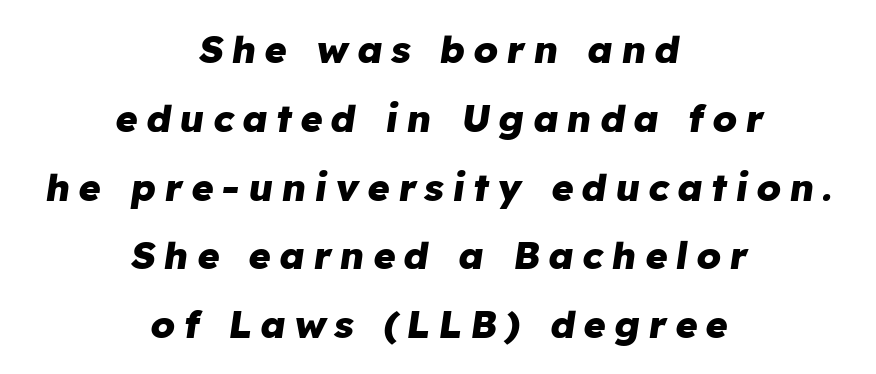
The type is letterspaced generously, with wide tracking. These lines are rendered in a variable-pitch font. Is the type bold? Yes — the strokes are clearly thick and heavy. Type without underlining. Each line is balanced around a shared central axis. The face used here has a pronounced slope to its letters.
